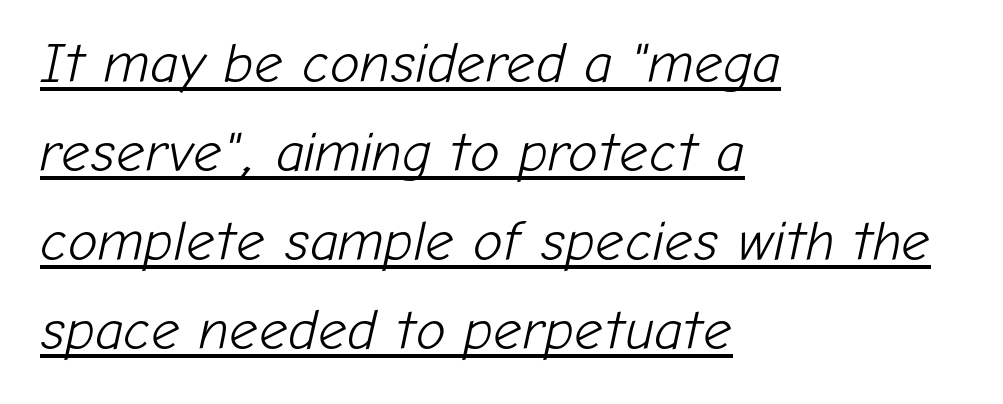
The image shows 56 px light type, italic (leaning right); set left-aligned, normal line spacing (1.59x), normal letter spacing, underlined; low stroke contrast and a medium x-height.
